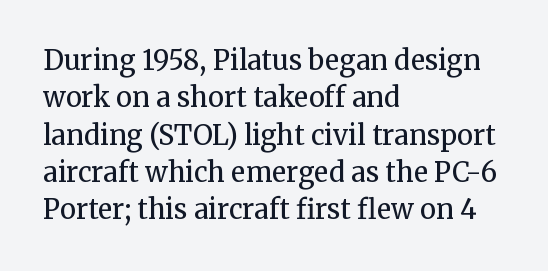
Interline gaps are of average width in this sample. Inter-character spacing is left at the font's built-in metrics. If you drew a line through each stem, it would be perfectly vertical. Words float on clear page, feet unadorned. Each line starts at the same left margin while the right side varies.
